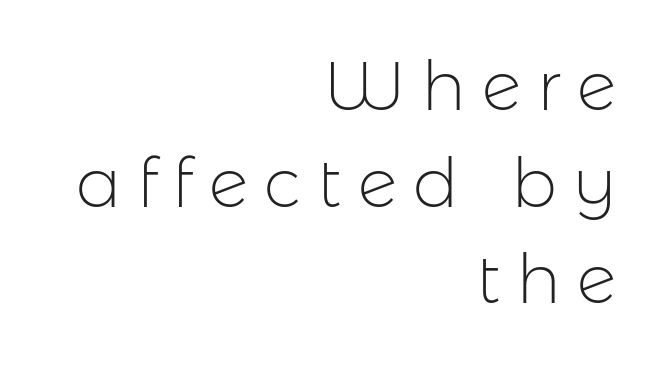
Q: Is the text bold? A: No.
Q: Is the text italic (slanted)? A: No, it is upright.
Q: Is the typeface a serif or a sans-serif typeface? A: Sans-serif.
Q: Is the text underlined? A: No.
Q: How is the paragraph aligned? A: Right-aligned.
Q: Is the spacing between letters normal or unusually wide? A: Unusually wide.
Q: Is the spacing between lines tight, normal or loose? A: Normal.
Q: Width (condensed, normal, or wide)? A: Normal.
Q: Stroke contrast? A: Low.
Q: x-height? A: Medium.
Q: Monospaced? A: No.
